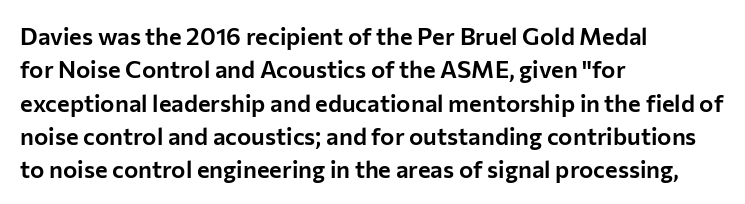
The image shows 24 px text type, upright; set left-aligned, normal line spacing (1.39x), normal letter spacing, not underlined.
